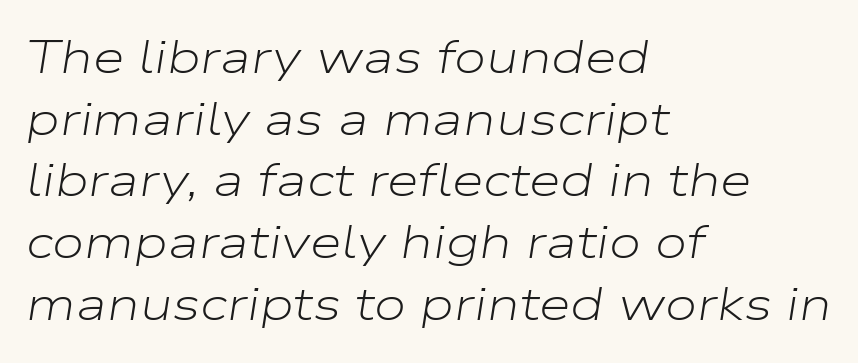
The image shows 46 px light, wide type, italic (leaning right); set left-aligned, normal line spacing (1.34x), normal letter spacing, not underlined; low stroke contrast and a medium x-height.
